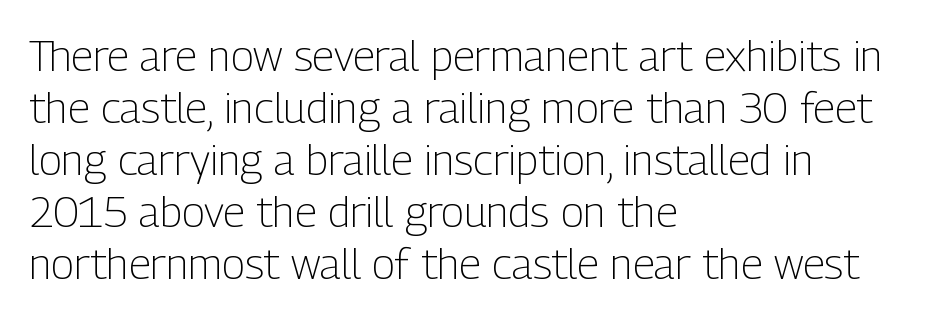
Q: Is the text bold? A: No.
Q: Is the text italic (slanted)? A: No, it is upright.
Q: Is the typeface a serif or a sans-serif typeface? A: Sans-serif.
Q: Is the text underlined? A: No.
Q: How is the paragraph aligned? A: Left-aligned.
Q: Is the spacing between letters normal or unusually wide? A: Normal.
Q: Width (condensed, normal, or wide)? A: Condensed.
Q: Stroke contrast? A: Low.
Q: x-height? A: Medium.
Q: Monospaced? A: No.
